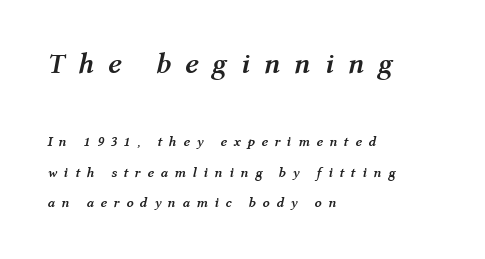
Q: Is the text bold? A: Yes.
Q: Is the text italic (slanted)? A: Yes, it leans right by about 12 degrees.
Q: Is the text underlined? A: No.
Q: How is the paragraph aligned? A: Left-aligned.
Q: Is the spacing between letters normal or unusually wide? A: Unusually wide.
Q: Is the spacing between lines tight, normal or loose? A: Loose.
Q: Which block of text is set in a larger size, the first (top) or the second (bottom)? A: The first (top) one.
Q: Width (condensed, normal, or wide)? A: Normal.
Q: Stroke contrast? A: Medium.
Q: x-height? A: Medium.
Q: Monospaced? A: No.
